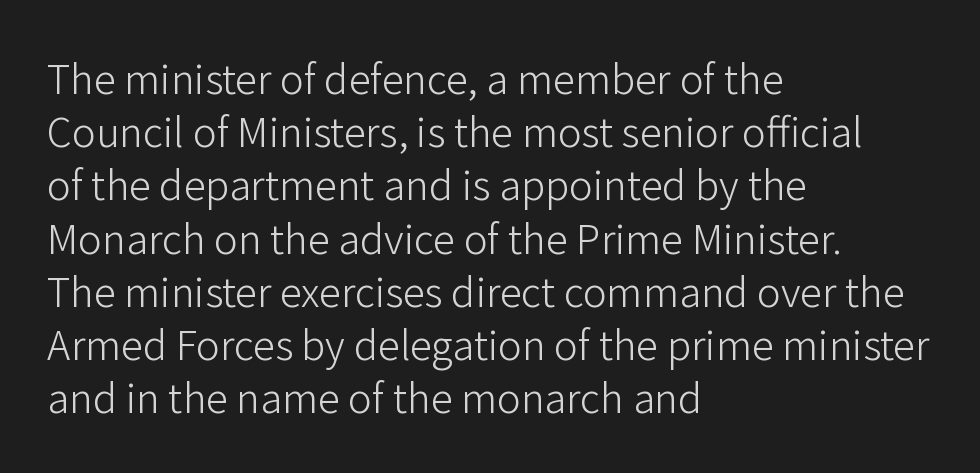
{"serif": "no", "italic": "no", "bold": "no", "weight": "light", "width": "normal", "stroke_contrast": "low", "x_height": "medium", "monospaced": "no", "underline": "no", "align": "left", "line_spacing": "normal", "line_spacing_ratio": 1.33, "letter_spacing": "normal", "letter_spacing_em": 0.0, "glyph_px": 40}
